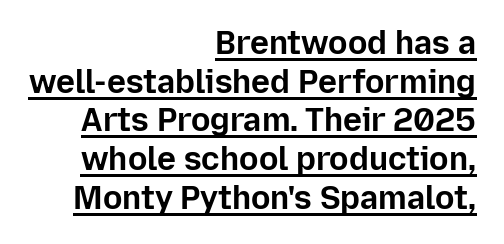
Notice how thick the strokes are: this is what a full bold looks like. Ascenders rise straight up at ninety degrees. Look at the bottom of the vertical strokes: they stop flat, with no serifs. These characters rest on top of a visible drawn line. Note the varied advance widths — an 'i' is clearly narrower than an 'm'.
